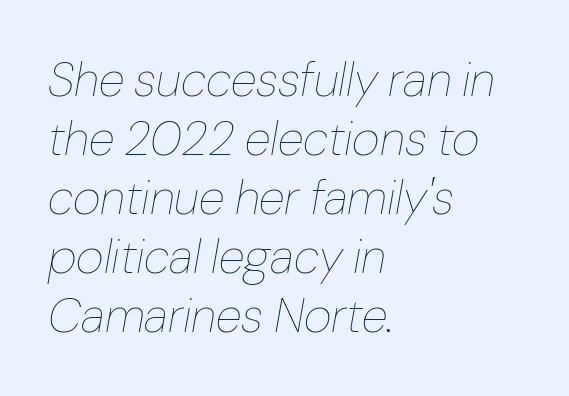
Horizontal alignment here is leftward, the default for most running prose. The letterforms sit at book weight or below. A typesetter would call this proportional, since set widths differ per character. Nobody touched the tracking dial on this one.
